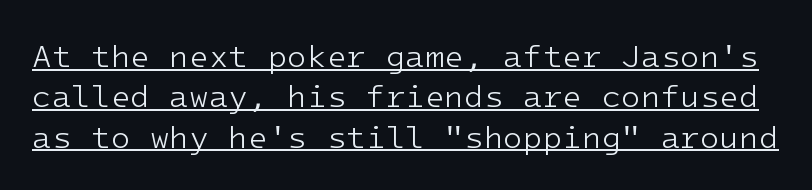
The strokes carry an ordinary text weight at most. The rendering shows plain stroke endings on the letterforms — a sans-serif design. Style check: upright. Words appear dense and cohesive because spacing is normal. A normal amount of white space separates one row of letters from the next.
